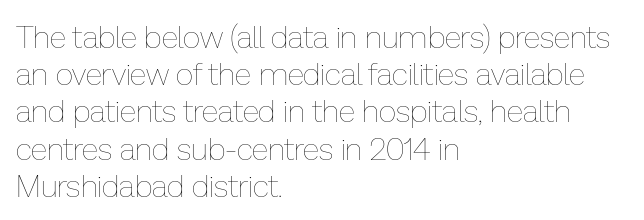
{"italic": "no", "bold": "no", "weight": "thin", "width": "normal", "stroke_contrast": "low", "x_height": "medium", "monospaced": "no", "underline": "no", "align": "left", "line_spacing_ratio": 1.2, "letter_spacing": "normal", "letter_spacing_em": 0.0, "glyph_px": 31}
